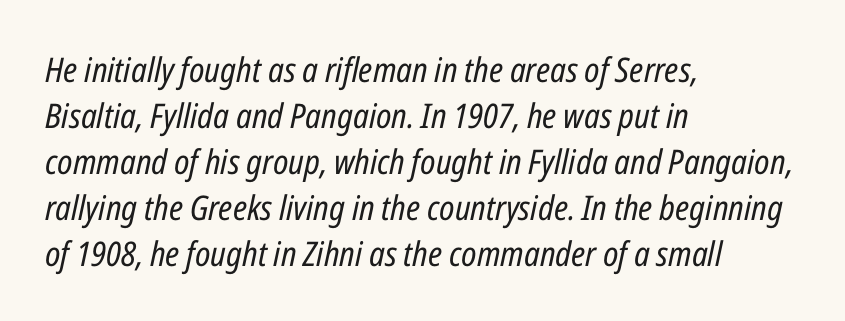
{"italic": "yes", "lean": "right", "slant_degrees": 12, "bold": "no", "weight": "regular", "width": "condensed", "stroke_contrast": "low", "x_height": "medium", "monospaced": "no", "underline": "no", "align": "left", "line_spacing": "normal", "line_spacing_ratio": 1.35, "letter_spacing": "normal", "letter_spacing_em": 0.0, "glyph_px": 34}
